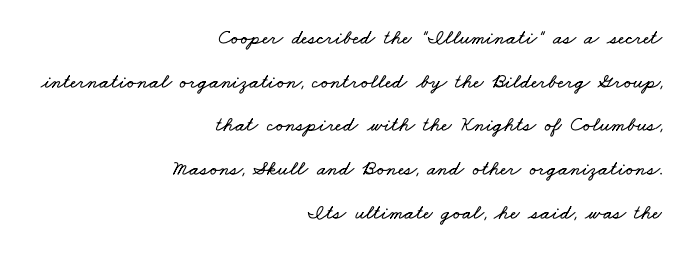
Which margin do the lines hug? The right one — the left edge is uneven. Horizontal bands of white between lines are thick stripes. The space beneath each line is pristine and unruled. This rendering leaves character spacing at its baseline value.
